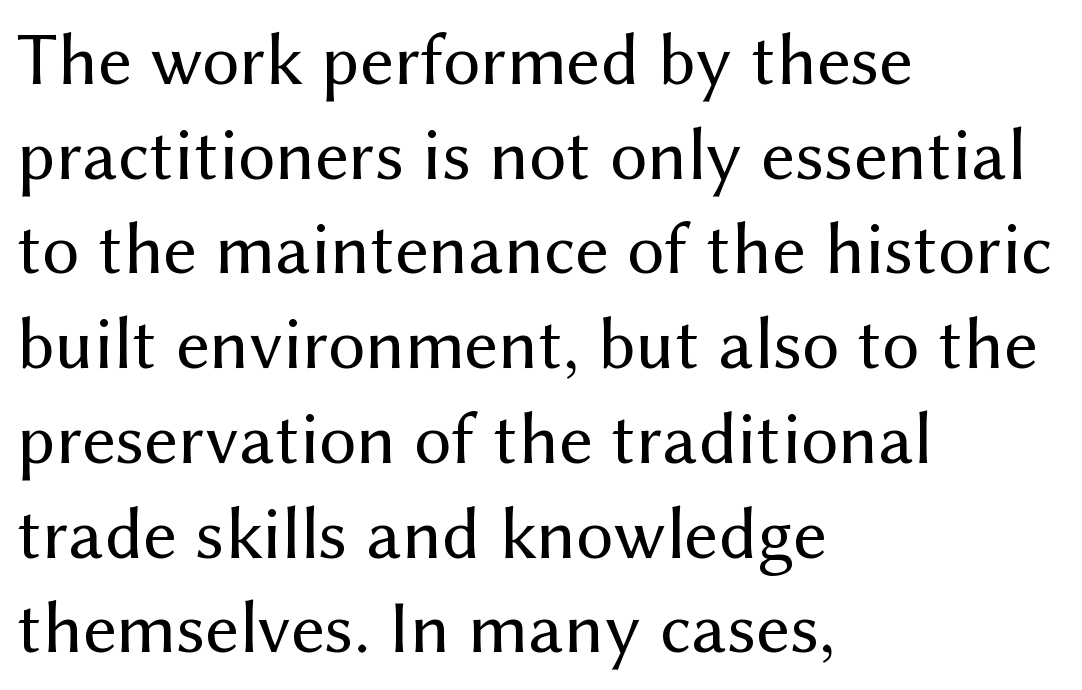
{"serif": "no", "italic": "no", "bold": "no", "weight": "regular", "width": "normal", "stroke_contrast": "medium", "x_height": "medium", "monospaced": "no", "underline": "no", "align": "left", "line_spacing": "normal", "line_spacing_ratio": 1.28, "letter_spacing": "normal", "letter_spacing_em": 0.0, "glyph_px": 74}
